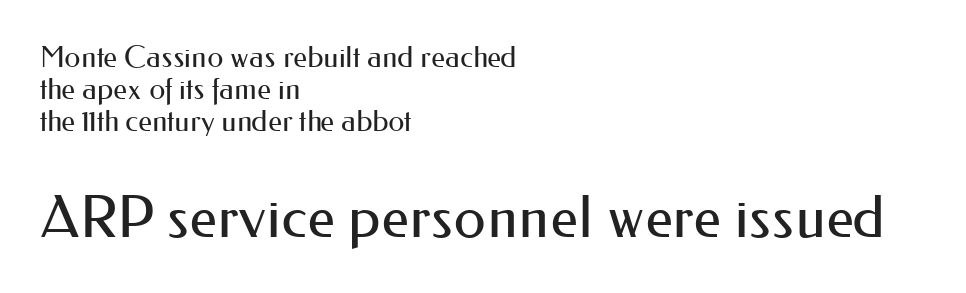
Spacing verdict: proportional, widths tailored to each character. Serif or sans? Sans — the stroke terminals are bare. This block would grow much taller if given ordinary leading; it's compressed now. Caption: multi-line text, flush left, ragged right. Size hierarchy here favors the trailing block over the leading one. Type without underlining.
